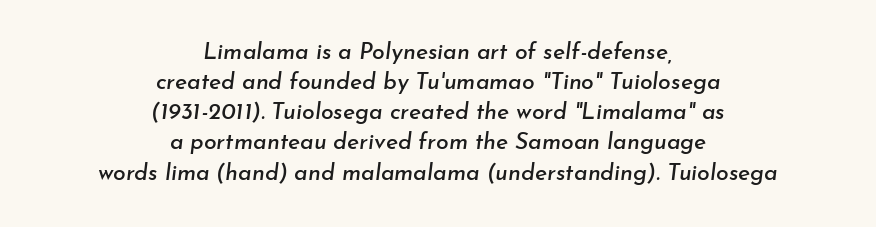
The image shows 23 px text type, italic (leaning right); set centered, normal line spacing (1.31x), normal letter spacing, not underlined.
